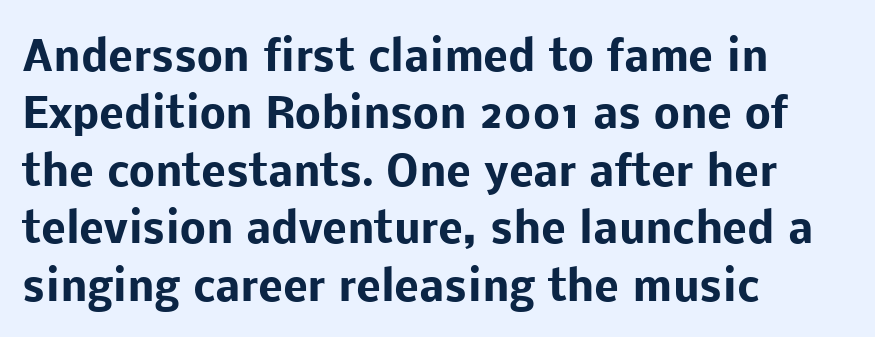
{"serif": "no", "italic": "no", "bold": "yes", "weight": "heavy", "width": "normal", "stroke_contrast": "low", "x_height": "medium", "monospaced": "no", "underline": "no", "align": "left", "line_spacing": "normal", "line_spacing_ratio": 1.4, "letter_spacing": "normal", "letter_spacing_em": 0.0, "glyph_px": 41}
